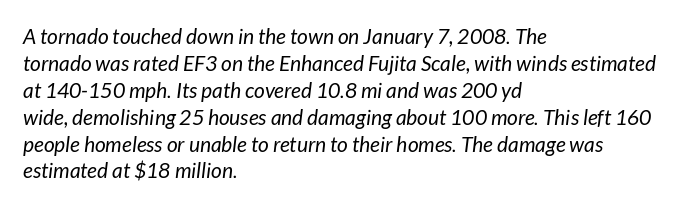
{"italic": "yes", "lean": "right", "slant_degrees": 7, "bold": "no", "underline": "no", "align": "left", "line_spacing": "normal", "line_spacing_ratio": 1.28, "letter_spacing": "normal", "letter_spacing_em": 0.0, "glyph_px": 21}
